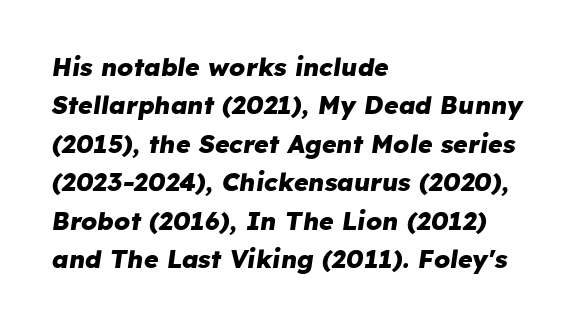
{"italic": "yes", "lean": "right", "slant_degrees": 8, "bold": "yes", "underline": "no", "align": "left", "line_spacing": "normal", "line_spacing_ratio": 1.54, "letter_spacing": "normal", "letter_spacing_em": 0.0, "glyph_px": 25}
